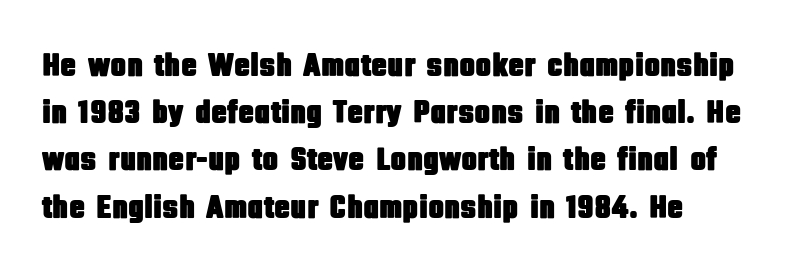
The passage shown is typed in a proportional face where columns would drift. Ascenders rise straight up at ninety degrees. Here the glyphs are tracked normally, forming tight word shapes. The words here are not underlined. Leading matches the norm, producing a regular column.
